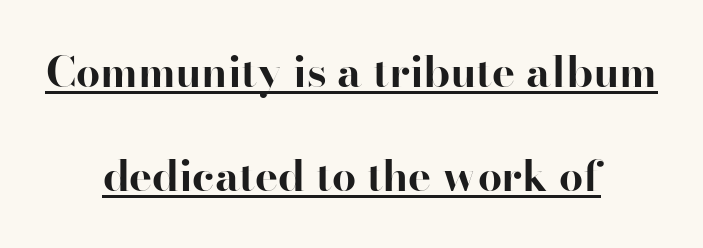
{"serif": "yes", "italic": "no", "bold": "yes", "weight": "bold", "width": "normal", "stroke_contrast": "high", "x_height": "small", "monospaced": "no", "underline": "yes", "align": "center", "line_spacing": "loose", "line_spacing_ratio": 2.42, "letter_spacing": "normal", "letter_spacing_em": 0.0, "glyph_px": 43}
